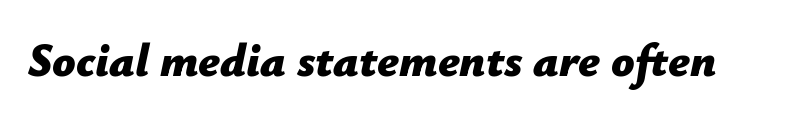
Each letter keeps its own natural width here, so spacing adapts to shape. Nobody drew a line under any word here. How heavy is the stroke? Heavy — this is a bold. The axis of the letterforms is tilted away from vertical.
